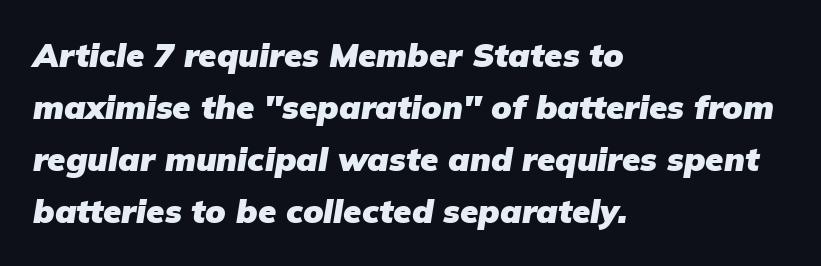
The image shows 33 px heavy type, italic (leaning right); set left-aligned, normal line spacing (1.58x), normal letter spacing, not underlined; low stroke contrast and a medium x-height.
